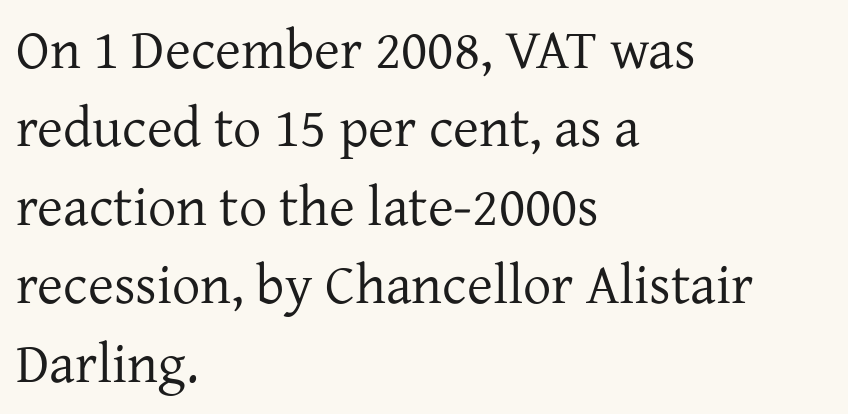
Letterform terminals end in serifs throughout the passage. The area under the type is left untouched. The face used here is rendered with its standard letterfit. In terms of posture, this sample is upright.
